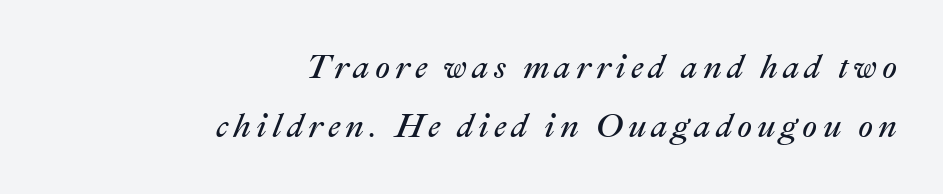
{"italic": "yes", "lean": "right", "slant_degrees": 22, "bold": "no", "weight": "regular", "width": "normal", "stroke_contrast": "medium", "x_height": "medium", "monospaced": "no", "underline": "no", "align": "right", "line_spacing_ratio": 1.79, "glyph_px": 33}
